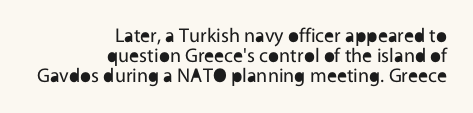
In terms of posture, this sample is upright. The cut favours lightness, reaching ordinary text weight at its darkest. Where is the straight margin? On the right. Rows of type sit shoulder to shoulder in the vertical direction. Words appear dense and cohesive because spacing is normal.
